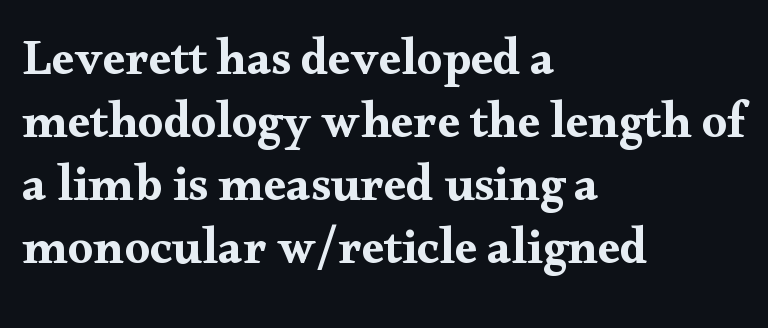
A classic flush-left, rag-right setting is used for this passage. These lines are composed in type with serifs. Vertical strokes here are truly vertical. The letters advance in unequal steps, a hallmark of proportional type. Default kerning and tracking; the words read as compact shapes. Any mark beneath the type? The region is blank.
